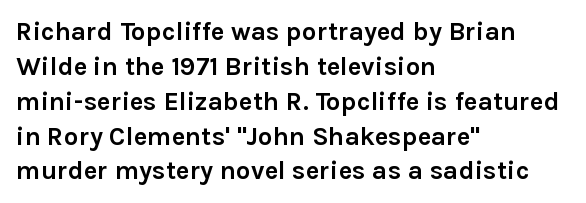
Q: Is the text bold? A: Yes.
Q: Is the text italic (slanted)? A: No, it is upright.
Q: Is the text underlined? A: No.
Q: How is the paragraph aligned? A: Left-aligned.
Q: Is the spacing between letters normal or unusually wide? A: Normal.
Q: Is the spacing between lines tight, normal or loose? A: Normal.
